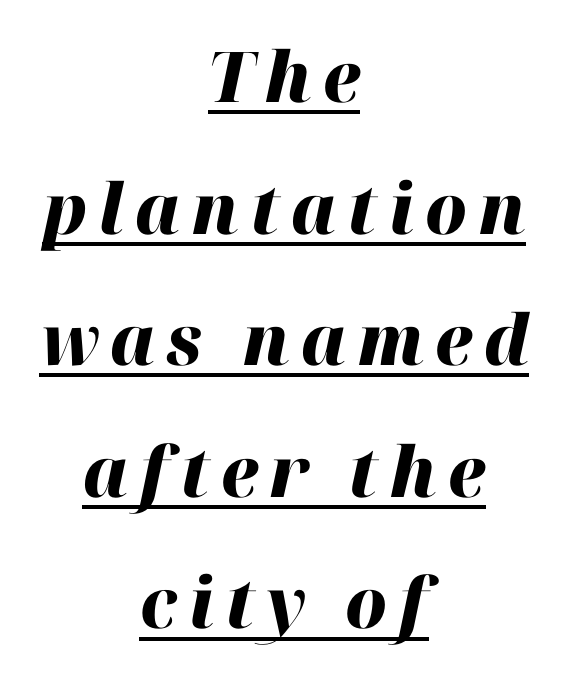
Characters are canted at an angle relative to the baseline's perpendicular. Compared with an ordinary text face, these strokes are far heavier — a full bold. A typesetter would call this proportional, since set widths differ per character. The passage shown is underscored from start to finish. The passage is arranged like a title page — every line centered.
